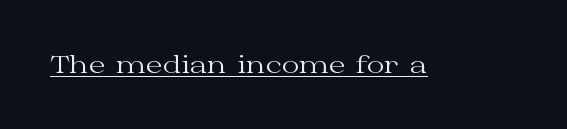
{"italic": "no", "bold": "no", "underline": "yes", "letter_spacing": "normal", "letter_spacing_em": 0.0, "glyph_px": 24}
